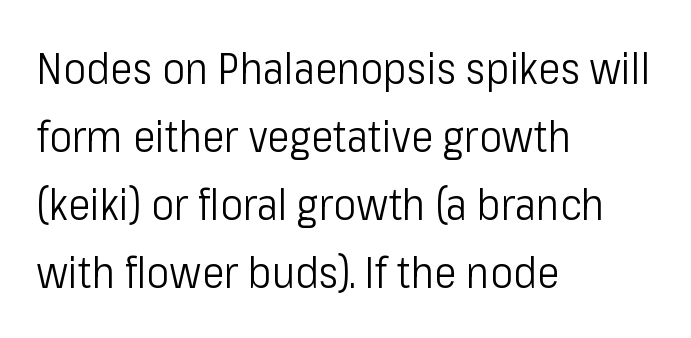
{"serif": "no", "italic": "no", "bold": "no", "weight": "light", "width": "condensed", "stroke_contrast": "low", "x_height": "medium", "monospaced": "no", "underline": "no", "align": "left", "line_spacing": "normal", "line_spacing_ratio": 1.58, "letter_spacing": "normal", "letter_spacing_em": 0.0, "glyph_px": 43}
